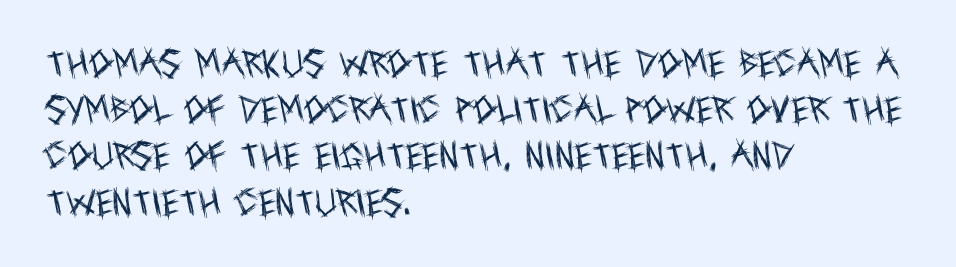
Q: Is the text bold? A: No.
Q: Is the text italic (slanted)? A: No, it is upright.
Q: Is the typeface a serif or a sans-serif typeface? A: Sans-serif.
Q: Is the text underlined? A: No.
Q: How is the paragraph aligned? A: Left-aligned.
Q: Is the spacing between letters normal or unusually wide? A: Normal.
Q: Is the spacing between lines tight, normal or loose? A: Normal.
Q: Width (condensed, normal, or wide)? A: Condensed.
Q: x-height? A: Large.
Q: Monospaced? A: No.
